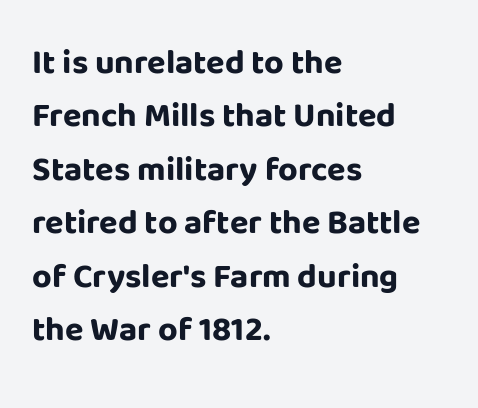
{"serif": "no", "italic": "no", "bold": "yes", "weight": "bold", "width": "normal", "stroke_contrast": "low", "x_height": "large", "monospaced": "no", "underline": "no", "align": "left", "line_spacing": "normal", "line_spacing_ratio": 1.57, "letter_spacing": "normal", "letter_spacing_em": 0.0, "glyph_px": 34}
